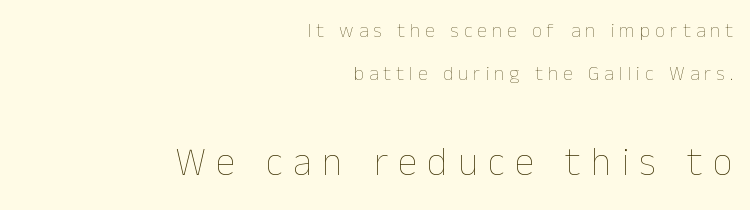
Q: Is the text bold? A: No.
Q: Is the text italic (slanted)? A: No, it is upright.
Q: Is the text underlined? A: No.
Q: How is the paragraph aligned? A: Right-aligned.
Q: Is the spacing between letters normal or unusually wide? A: Unusually wide.
Q: Is the spacing between lines tight, normal or loose? A: Loose.
Q: Which block of text is set in a larger size, the first (top) or the second (bottom)? A: The second (bottom) one.
Q: Width (condensed, normal, or wide)? A: Normal.
Q: Stroke contrast? A: Low.
Q: x-height? A: Medium.
Q: Monospaced? A: No.
